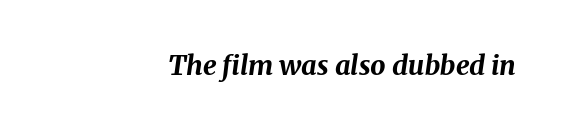
The image shows 27 px bold type, italic (leaning right); set right-aligned, normal letter spacing, not underlined.
